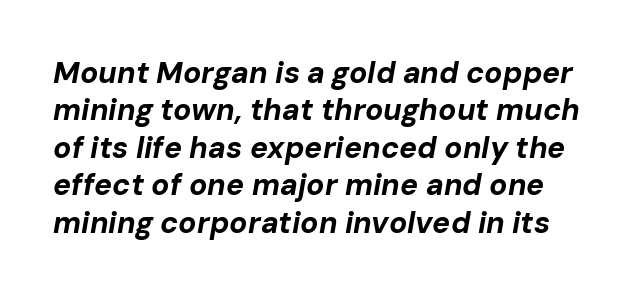
{"italic": "yes", "lean": "right", "slant_degrees": 10, "bold": "yes", "weight": "bold", "width": "normal", "stroke_contrast": "low", "x_height": "medium", "monospaced": "no", "underline": "no", "line_spacing": "normal", "line_spacing_ratio": 1.25, "letter_spacing": "normal", "letter_spacing_em": 0.0, "glyph_px": 30}
